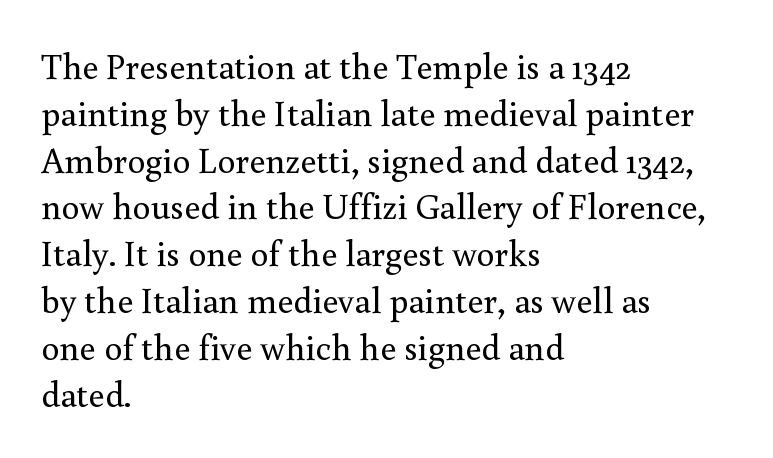
{"serif": "yes", "italic": "no", "bold": "no", "weight": "regular", "width": "normal", "x_height": "small", "monospaced": "no", "underline": "no", "align": "left", "line_spacing": "normal", "line_spacing_ratio": 1.3, "letter_spacing": "normal", "letter_spacing_em": 0.0, "glyph_px": 36}
